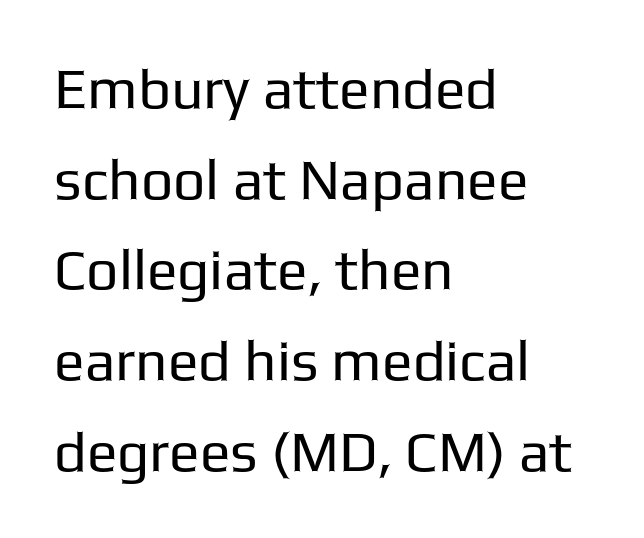
Q: Is the text bold? A: No.
Q: Is the text italic (slanted)? A: No, it is upright.
Q: Is the typeface a serif or a sans-serif typeface? A: Sans-serif.
Q: Is the text underlined? A: No.
Q: How is the paragraph aligned? A: Left-aligned.
Q: Is the spacing between letters normal or unusually wide? A: Normal.
Q: Is the spacing between lines tight, normal or loose? A: Normal.
Q: Width (condensed, normal, or wide)? A: Normal.
Q: Stroke contrast? A: Low.
Q: x-height? A: Medium.
Q: Monospaced? A: No.
